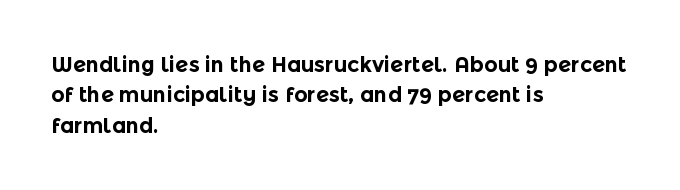
Q: Is the text bold? A: Yes.
Q: Is the text italic (slanted)? A: No, it is upright.
Q: Is the text underlined? A: No.
Q: How is the paragraph aligned? A: Left-aligned.
Q: Is the spacing between letters normal or unusually wide? A: Normal.
Q: Is the spacing between lines tight, normal or loose? A: Normal.
